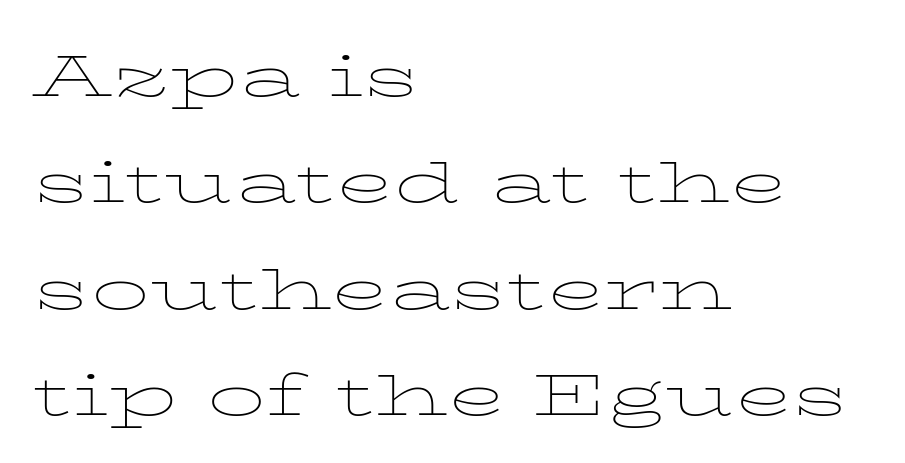
The image shows 76 px thin, wide type, upright; set left-aligned, normal line spacing (1.4x), normal letter spacing, not underlined; low stroke contrast and a medium x-height.
